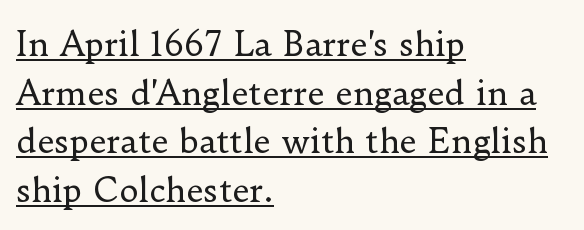
The image shows 33 px regular-weight serif type, upright; set left-aligned, normal line spacing (1.47x), normal letter spacing, underlined; low stroke contrast and a small x-height.
